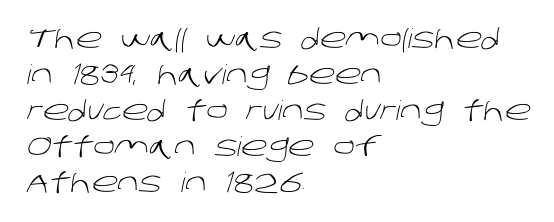
Q: Is the text bold? A: No.
Q: Is the text underlined? A: No.
Q: How is the paragraph aligned? A: Left-aligned.
Q: Is the spacing between letters normal or unusually wide? A: Normal.
Q: Is the spacing between lines tight, normal or loose? A: Normal.
